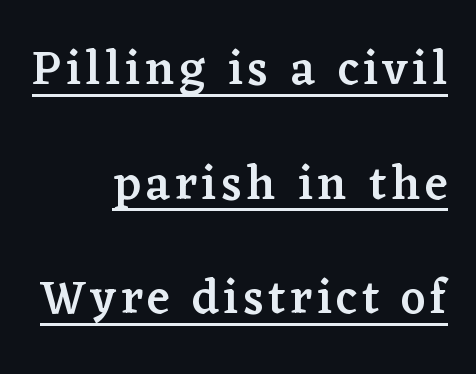
Q: Is the text bold? A: Semi-bold.
Q: Is the text italic (slanted)? A: No, it is upright.
Q: Is the typeface a serif or a sans-serif typeface? A: Serif.
Q: Is the text underlined? A: Yes.
Q: How is the paragraph aligned? A: Right-aligned.
Q: Is the spacing between lines tight, normal or loose? A: Loose.
Q: Width (condensed, normal, or wide)? A: Normal.
Q: Stroke contrast? A: Low.
Q: x-height? A: Medium.
Q: Monospaced? A: No.
